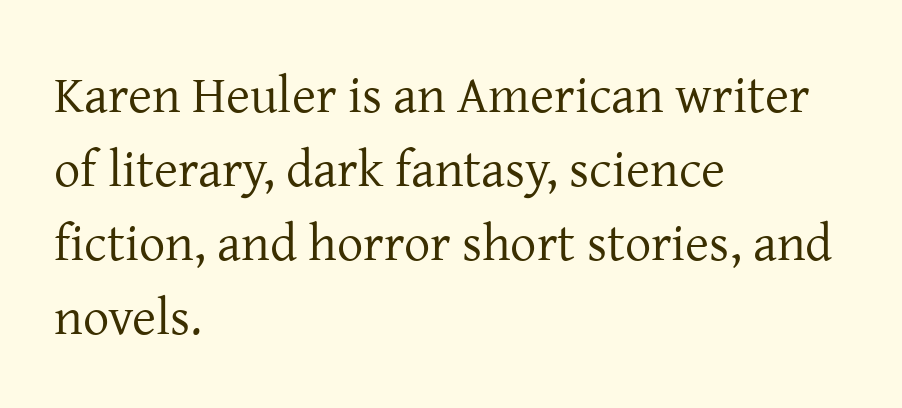
The image shows 52 px regular-weight serif type, upright; set left-aligned, normal line spacing (1.42x), normal letter spacing, not underlined; low stroke contrast and a medium x-height.
